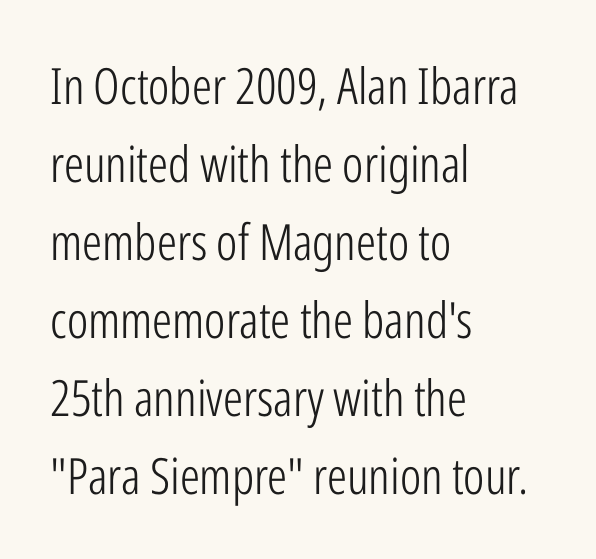
The image shows 50 px light, condensed sans-serif type, upright; set left-aligned, normal line spacing (1.56x), normal letter spacing, not underlined; low stroke contrast and a medium x-height.
